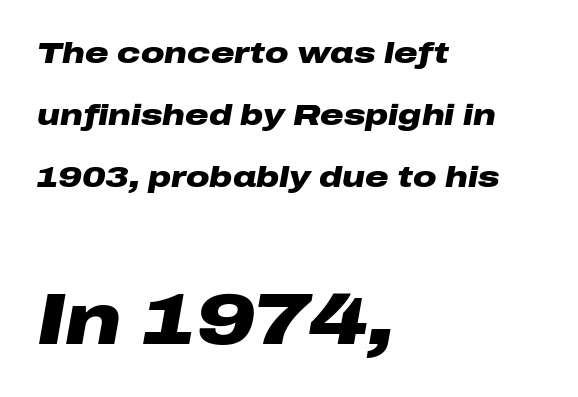
{"italic": "yes", "lean": "right", "slant_degrees": 10, "bold": "yes", "weight": "heavy", "width": "wide", "stroke_contrast": "low", "x_height": "medium", "monospaced": "no", "underline": "no", "align": "left", "line_spacing": "loose", "line_spacing_ratio": 2.13, "letter_spacing": "normal", "letter_spacing_em": 0.0, "larger_block": "second", "size_ratio": 2.48, "glyph_px": 72}
